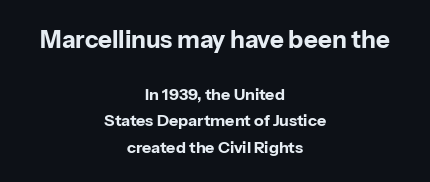
The characters look thick and weighty, a clear bold. Compared with a flush-left layout, this one balances lines on the center instead. Has an underline been added? It has not. These lines were composed using upright roman letters. Between these two stacked blocks, the higher one wins on size. The line texture is even and compact thanks to regular tracking.
